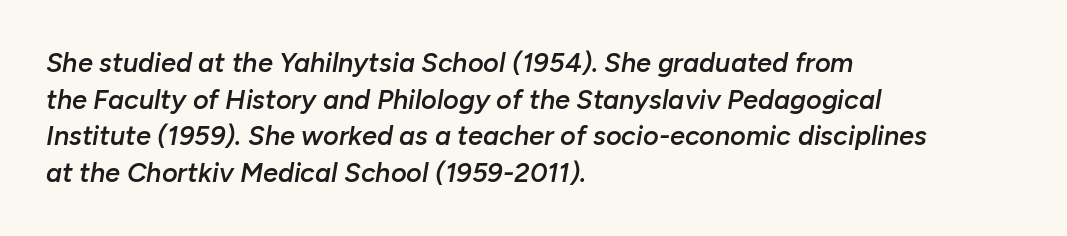
Clear beneath every line of the passage. Regular leading. The paragraph shown leans on its left margin. The rendering uses a semibold face; strokes are thickened but not to full bold. Does extra space separate the letters? No, they use regular spacing.
